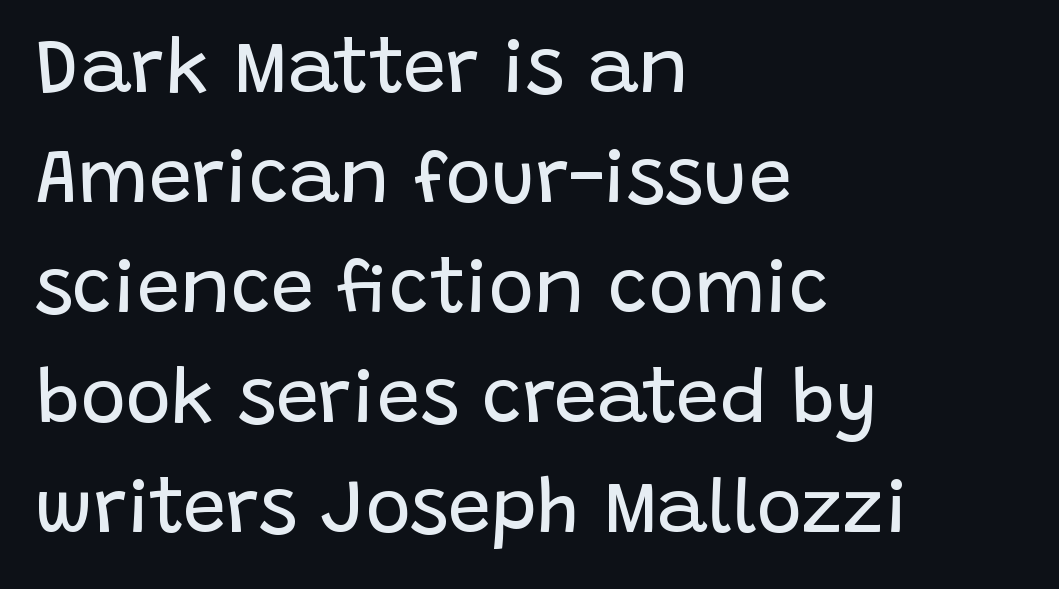
Default kerning and tracking; the words read as compact shapes. This reads as an unemphasized weight, regular at the heaviest. Horizontal bands of white between lines are of average thickness. The glyphs are unaccompanied by any horizontal stroke below them. Horizontal alignment here is leftward, the default for most running prose. Unlike a traditional serif, this face leaves its strokes unadorned.
